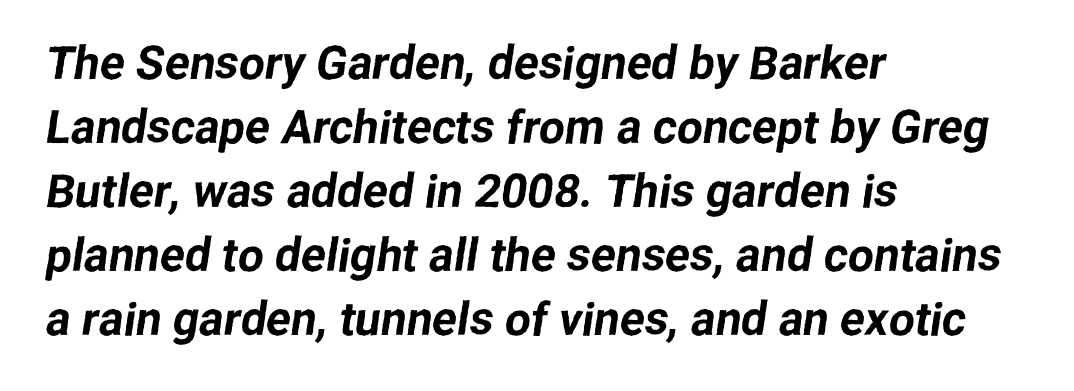
The image shows 46 px sans-serif type; set left-aligned, normal line spacing (1.39x), normal letter spacing, not underlined; low stroke contrast and a medium x-height.
